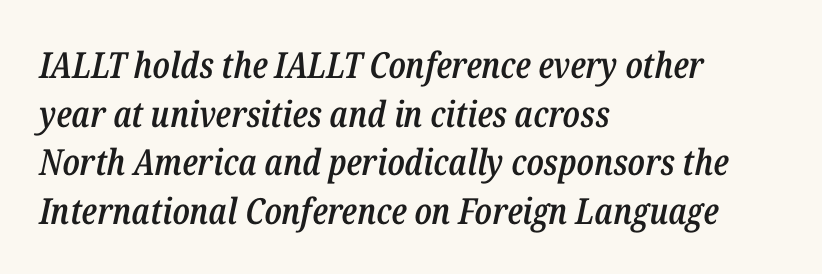
The image shows 36 px semibold, condensed type, italic (leaning right); set left-aligned, normal line spacing (1.35x), normal letter spacing, not underlined; low stroke contrast and a medium x-height.
